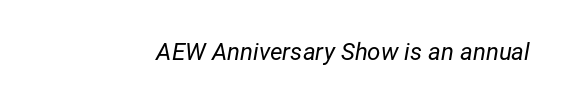
The image shows 24 px text type, italic (leaning right); set normal letter spacing, not underlined.
